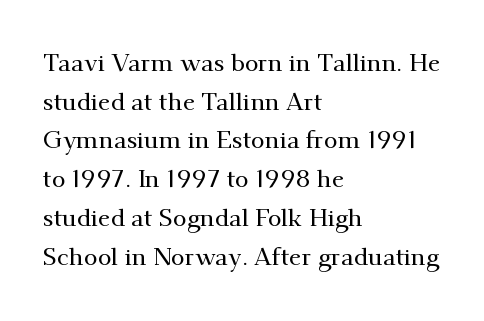
Q: Is the text italic (slanted)? A: No, it is upright.
Q: Is the text underlined? A: No.
Q: How is the paragraph aligned? A: Left-aligned.
Q: Is the spacing between letters normal or unusually wide? A: Normal.
Q: Is the spacing between lines tight, normal or loose? A: Normal.
